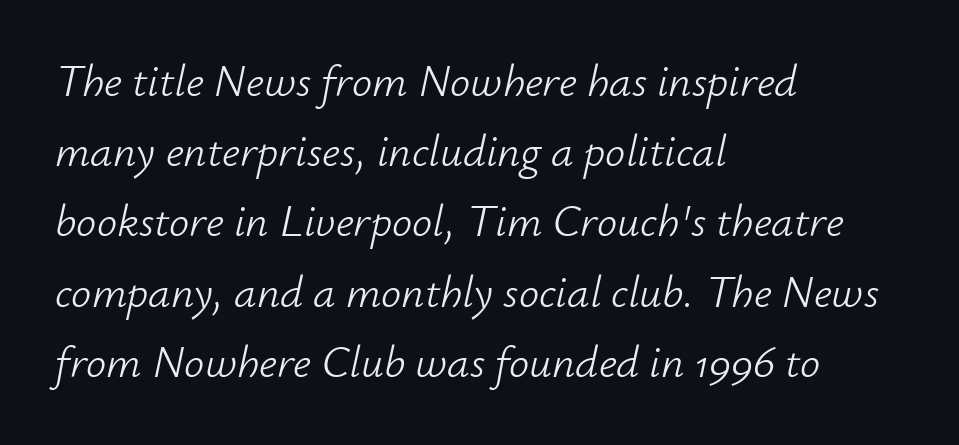
{"italic": "yes", "lean": "right", "slant_degrees": 12, "bold": "no", "weight": "light", "width": "normal", "stroke_contrast": "low", "x_height": "small", "monospaced": "no", "underline": "no", "align": "left", "line_spacing": "normal", "line_spacing_ratio": 1.56, "letter_spacing": "normal", "letter_spacing_em": 0.0, "glyph_px": 45}
